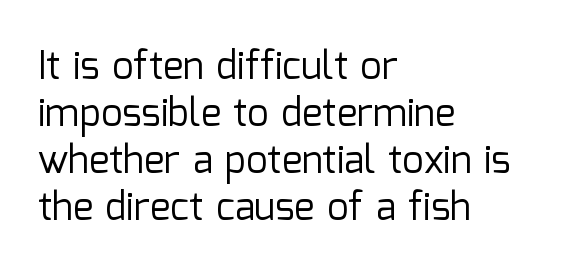
{"serif": "no", "italic": "no", "bold": "no", "weight": "regular", "width": "normal", "stroke_contrast": "low", "x_height": "medium", "monospaced": "no", "underline": "no", "align": "left", "line_spacing_ratio": 1.24, "letter_spacing": "normal", "letter_spacing_em": 0.0, "glyph_px": 38}
